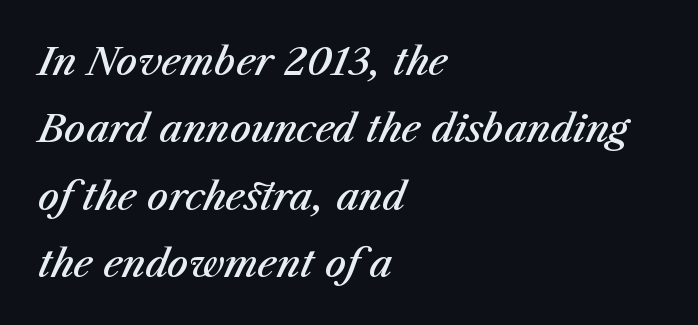
{"italic": "yes", "lean": "right", "slant_degrees": 23, "bold": "semi", "weight": "semibold", "width": "normal", "stroke_contrast": "medium", "x_height": "medium", "monospaced": "no", "underline": "no", "align": "left", "line_spacing_ratio": 1.77, "letter_spacing": "normal", "letter_spacing_em": 0.0, "glyph_px": 38}
